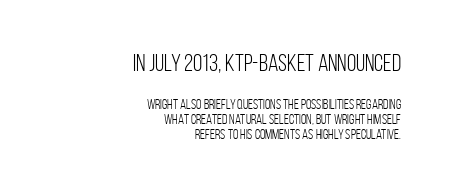
In terms of posture, this sample is upright. Reading down the column, the eye jumps only a short way to each next line. The letters look calm and open, with moderate or lighter stems. This rendering uses right alignment, leaving the left contour irregular.
